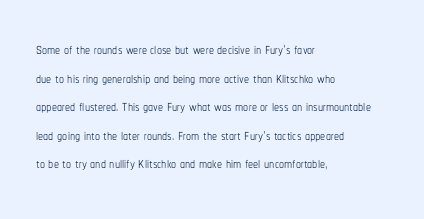
Q: Is the text bold? A: No.
Q: Is the text italic (slanted)? A: No, it is upright.
Q: Is the text underlined? A: No.
Q: How is the paragraph aligned? A: Left-aligned.
Q: Is the spacing between letters normal or unusually wide? A: Normal.
Q: Is the spacing between lines tight, normal or loose? A: Normal.
